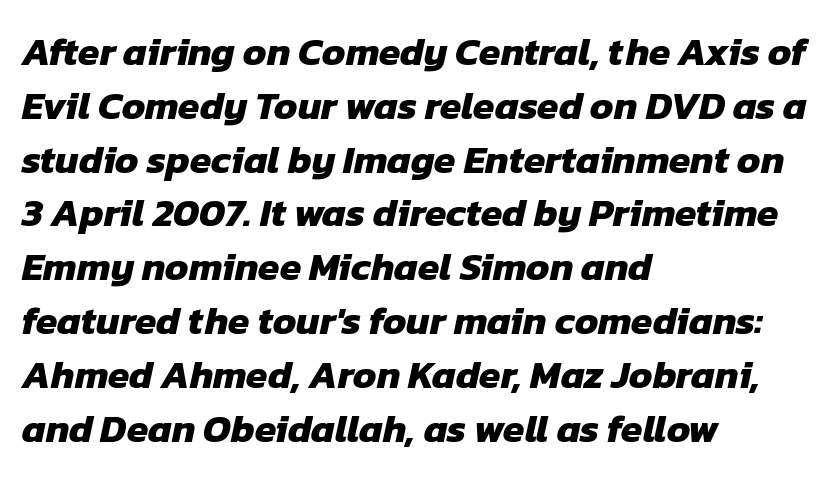
The image shows 39 px heavy sans-serif type; set left-aligned, normal line spacing (1.38x), normal letter spacing, not underlined; low stroke contrast and a medium x-height.
